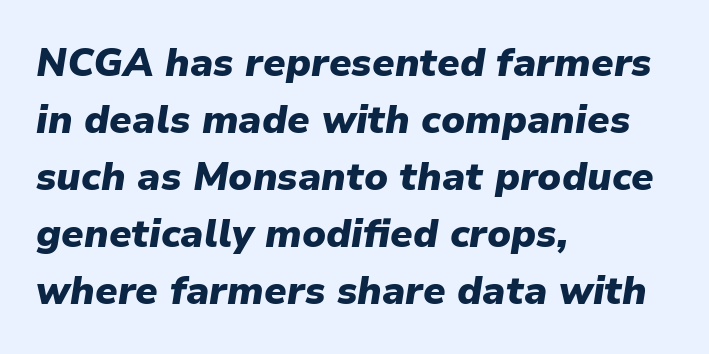
Q: Is the text bold? A: Yes.
Q: Is the text italic (slanted)? A: Yes, it leans right by about 9 degrees.
Q: Is the text underlined? A: No.
Q: How is the paragraph aligned? A: Left-aligned.
Q: Is the spacing between letters normal or unusually wide? A: Normal.
Q: Is the spacing between lines tight, normal or loose? A: Normal.
Q: Width (condensed, normal, or wide)? A: Normal.
Q: Stroke contrast? A: Low.
Q: x-height? A: Medium.
Q: Monospaced? A: No.
